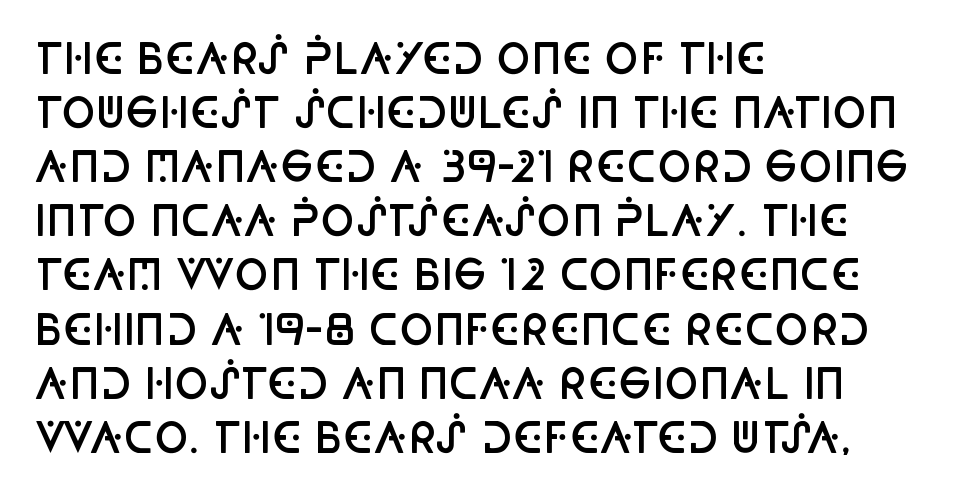
{"serif": "no", "italic": "no", "bold": "semi", "weight": "semibold", "width": "condensed", "stroke_contrast": "low", "x_height": "large", "monospaced": "no", "underline": "no", "align": "left", "line_spacing": "normal", "line_spacing_ratio": 1.32, "letter_spacing": "normal", "letter_spacing_em": 0.0, "glyph_px": 41}
